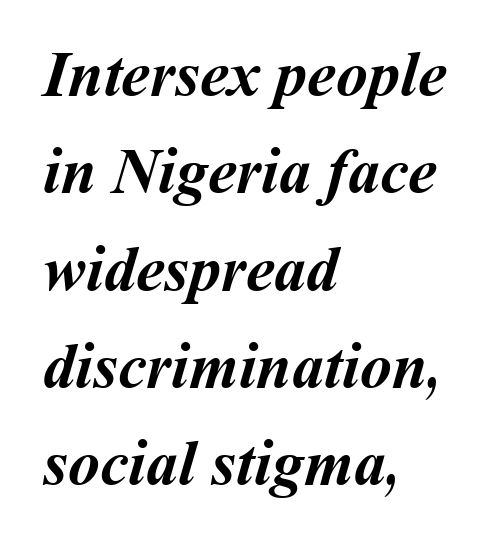
The image shows 64 px semibold type; set left-aligned, normal line spacing (1.52x), normal letter spacing, not underlined; medium stroke contrast and a medium x-height.
